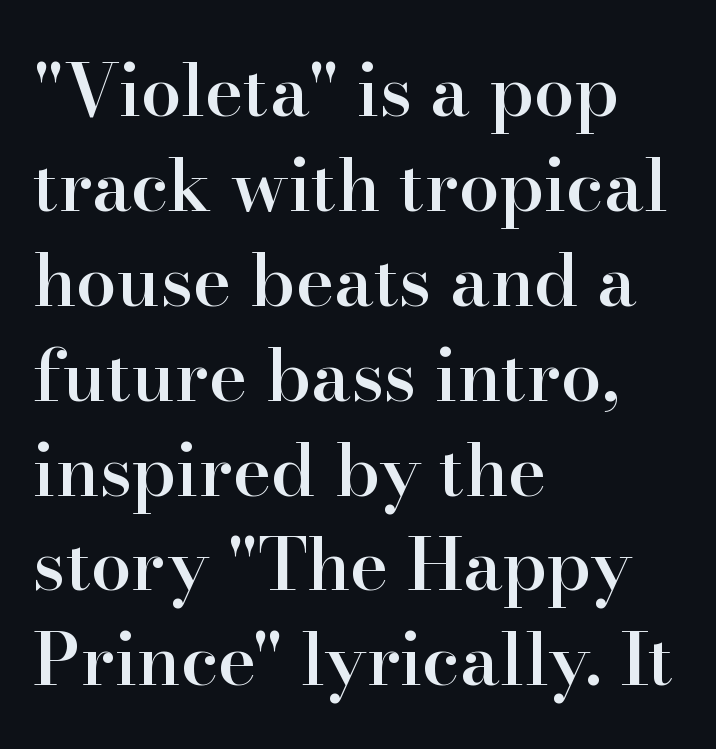
Q: Is the text bold? A: Semi-bold.
Q: Is the text italic (slanted)? A: No, it is upright.
Q: Is the typeface a serif or a sans-serif typeface? A: Serif.
Q: Is the text underlined? A: No.
Q: How is the paragraph aligned? A: Left-aligned.
Q: Is the spacing between letters normal or unusually wide? A: Normal.
Q: Is the spacing between lines tight, normal or loose? A: Normal.
Q: Width (condensed, normal, or wide)? A: Normal.
Q: Stroke contrast? A: High.
Q: x-height? A: Small.
Q: Monospaced? A: No.
